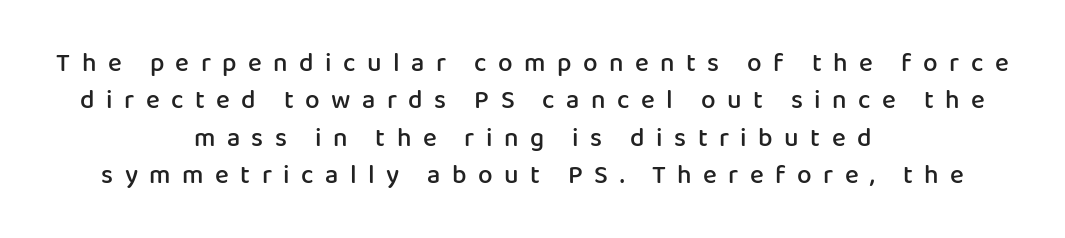
{"italic": "no", "bold": "semi", "underline": "no", "align": "center", "line_spacing": "normal", "line_spacing_ratio": 1.44, "letter_spacing": "wide", "letter_spacing_em": 0.44, "glyph_px": 26}
